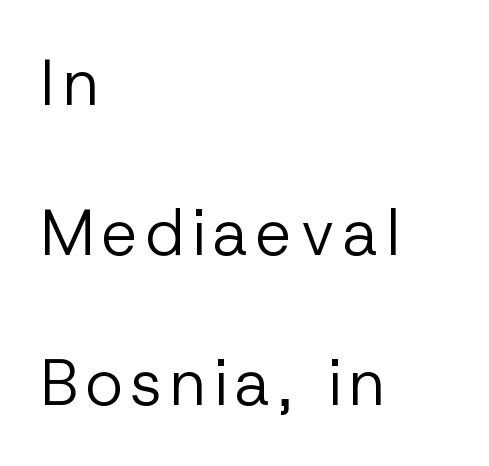
{"serif": "no", "italic": "no", "bold": "no", "weight": "regular", "width": "normal", "stroke_contrast": "low", "x_height": "medium", "monospaced": "no", "underline": "no", "align": "left", "line_spacing": "loose", "line_spacing_ratio": 2.34, "glyph_px": 64}
